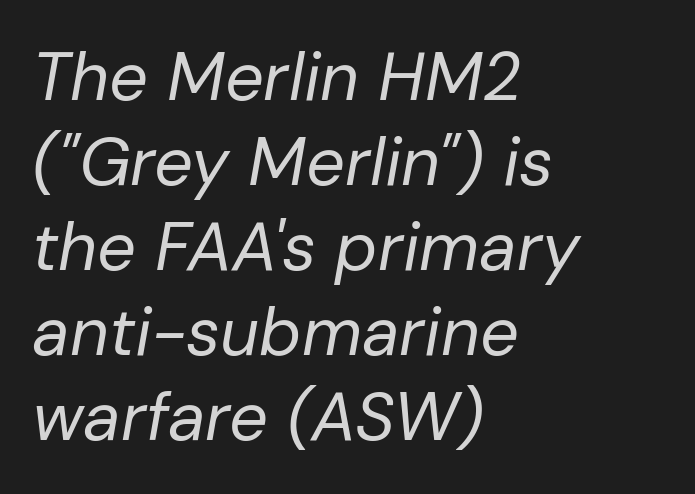
Q: Is the text bold? A: No.
Q: Is the text italic (slanted)? A: Yes, it leans right by about 10 degrees.
Q: Is the text underlined? A: No.
Q: How is the paragraph aligned? A: Left-aligned.
Q: Is the spacing between letters normal or unusually wide? A: Normal.
Q: Is the spacing between lines tight, normal or loose? A: Normal.
Q: Width (condensed, normal, or wide)? A: Normal.
Q: Stroke contrast? A: Low.
Q: x-height? A: Medium.
Q: Monospaced? A: No.
